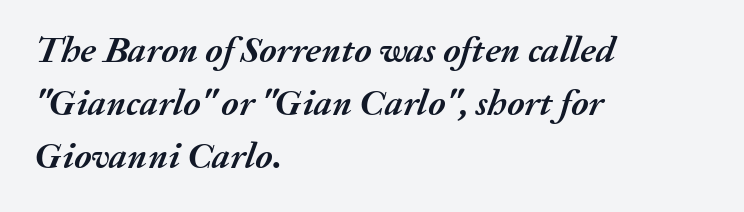
{"italic": "yes", "lean": "right", "slant_degrees": 20, "bold": "yes", "weight": "semibold", "width": "normal", "stroke_contrast": "medium", "x_height": "medium", "monospaced": "no", "underline": "no", "align": "left", "line_spacing": "normal", "line_spacing_ratio": 1.43, "letter_spacing": "normal", "letter_spacing_em": 0.0, "glyph_px": 37}
